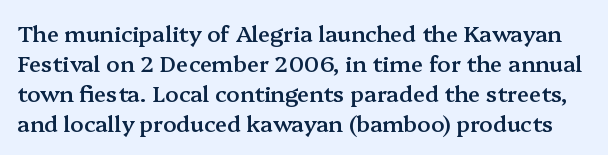
Type without underlining. A typesetter would mark this as roman, not italic. The vertical gap from one line to the next is medium. Tracking here is standard; glyphs follow each other at the usual distance. Stems and bowls a touch heavier than normal — semibold.
